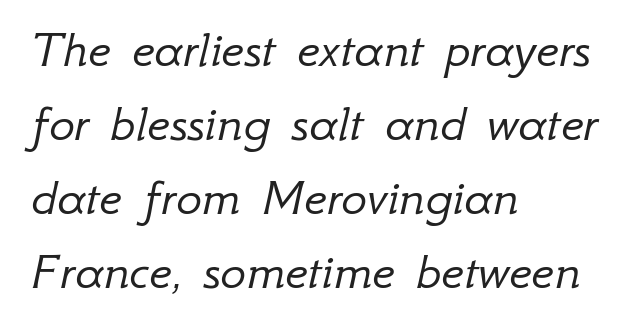
The image shows 54 px light type, italic (leaning right); set left-aligned, normal line spacing (1.37x), normal letter spacing, not underlined; low stroke contrast and a small x-height.
